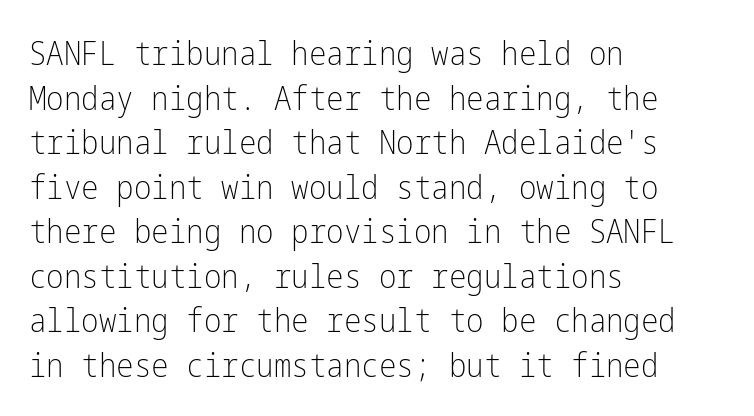
{"serif": "no", "italic": "no", "bold": "no", "weight": "light", "width": "condensed", "stroke_contrast": "low", "x_height": "medium", "underline": "no", "align": "left", "line_spacing": "normal", "line_spacing_ratio": 1.35, "letter_spacing": "normal", "letter_spacing_em": 0.0, "glyph_px": 33}
